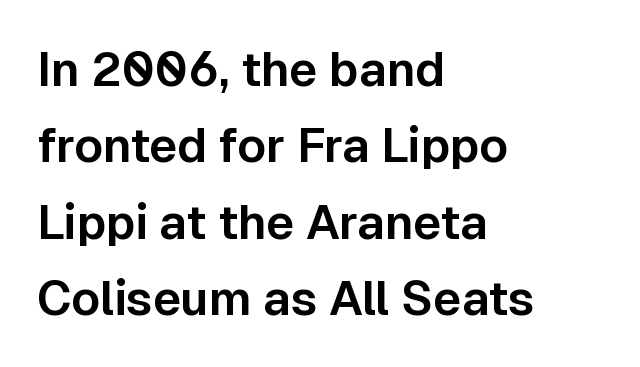
The image shows 48 px sans-serif type, upright; set left-aligned, normal line spacing (1.59x), normal letter spacing, not underlined; low stroke contrast and a medium x-height.
